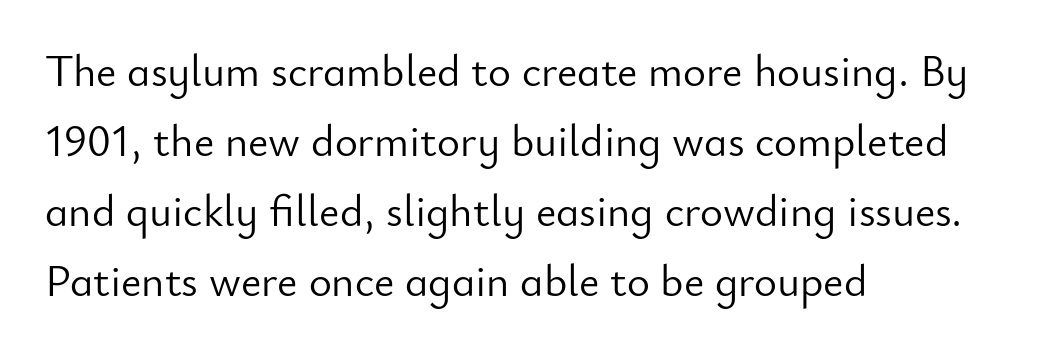
Baseline-to-baseline distance is the conventional proportion of letter height. Style check: upright. Nobody touched the tracking dial on this one. I'd call this a sans setting — the letters go barefoot.
